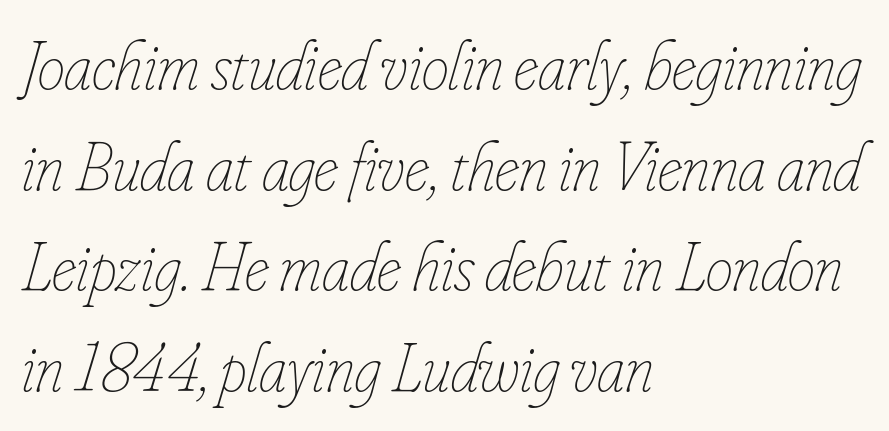
Q: Is the text bold? A: No.
Q: Is the text italic (slanted)? A: Yes, it leans right by about 16 degrees.
Q: Is the text underlined? A: No.
Q: How is the paragraph aligned? A: Left-aligned.
Q: Is the spacing between letters normal or unusually wide? A: Normal.
Q: Is the spacing between lines tight, normal or loose? A: Normal.
Q: Width (condensed, normal, or wide)? A: Condensed.
Q: Stroke contrast? A: Low.
Q: x-height? A: Small.
Q: Monospaced? A: No.
